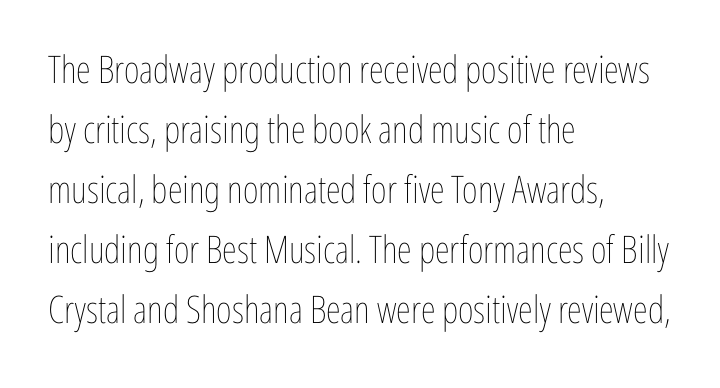
{"italic": "no", "bold": "no", "weight": "thin", "width": "condensed", "stroke_contrast": "low", "x_height": "medium", "monospaced": "no", "underline": "no", "align": "left", "line_spacing": "normal", "line_spacing_ratio": 1.58, "letter_spacing": "normal", "letter_spacing_em": 0.0, "glyph_px": 38}
